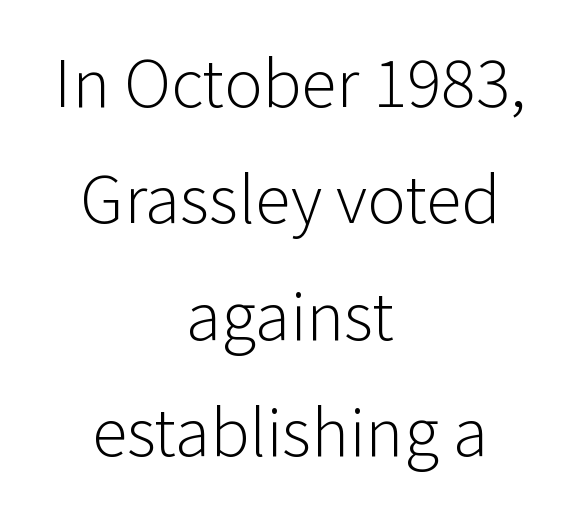
The image shows 65 px light sans-serif type, upright; set centered, line spacing 1.79x, normal letter spacing, not underlined; low stroke contrast and a medium x-height.
